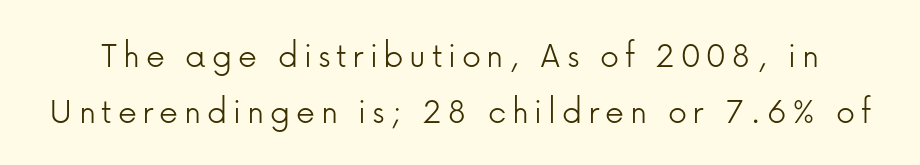
{"serif": "no", "italic": "no", "bold": "no", "weight": "light", "width": "normal", "stroke_contrast": "low", "x_height": "medium", "monospaced": "no", "underline": "no", "line_spacing": "normal", "line_spacing_ratio": 1.47, "glyph_px": 38}
